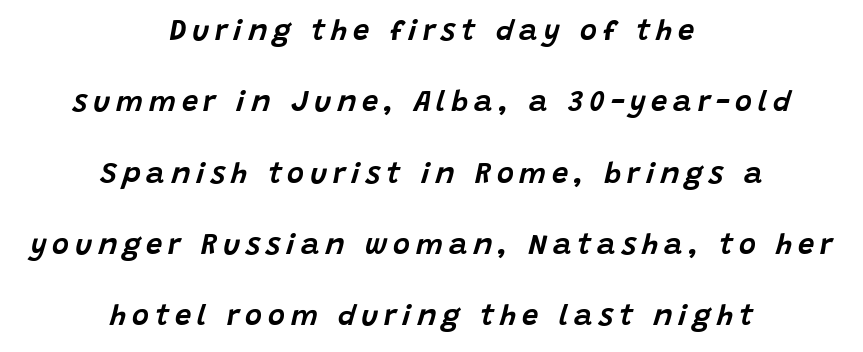
Yep, that's italic — everything's leaning. The rendering uses natural spacing where letterforms have individual widths. You could fit nearly another row in the gap between these rows. Underlining? Definitely not there. These lines are centered, leaving both edges ragged.
